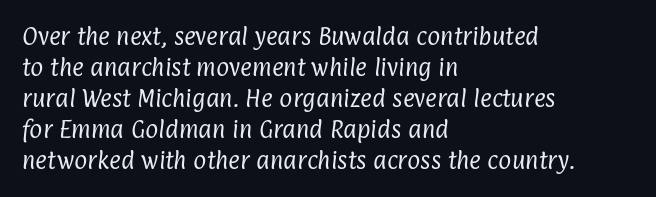
{"bold": "no", "underline": "no", "align": "left", "line_spacing": "normal", "line_spacing_ratio": 1.55, "letter_spacing": "normal", "letter_spacing_em": 0.0, "glyph_px": 20}
